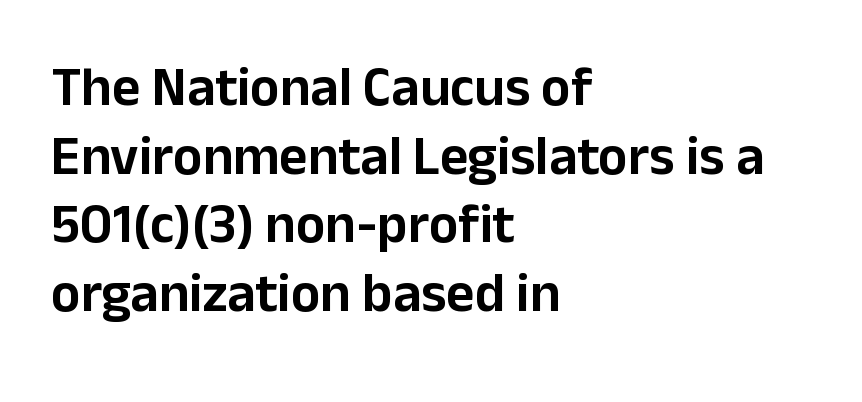
Q: Is the text italic (slanted)? A: No, it is upright.
Q: Is the typeface a serif or a sans-serif typeface? A: Sans-serif.
Q: Is the text underlined? A: No.
Q: How is the paragraph aligned? A: Left-aligned.
Q: Is the spacing between letters normal or unusually wide? A: Normal.
Q: Is the spacing between lines tight, normal or loose? A: Normal.
Q: Width (condensed, normal, or wide)? A: Normal.
Q: Stroke contrast? A: Low.
Q: x-height? A: Medium.
Q: Monospaced? A: No.
